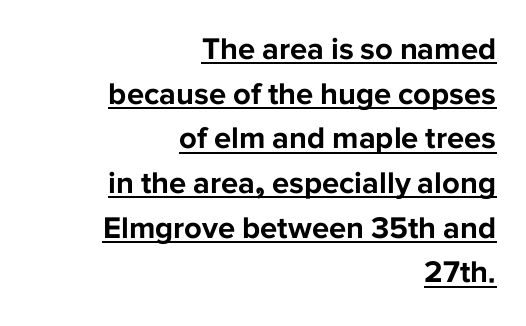
{"serif": "no", "italic": "no", "bold": "yes", "weight": "bold", "width": "normal", "stroke_contrast": "low", "x_height": "medium", "monospaced": "no", "underline": "yes", "align": "right", "line_spacing": "normal", "line_spacing_ratio": 1.44, "letter_spacing": "normal", "letter_spacing_em": 0.0, "glyph_px": 31}
